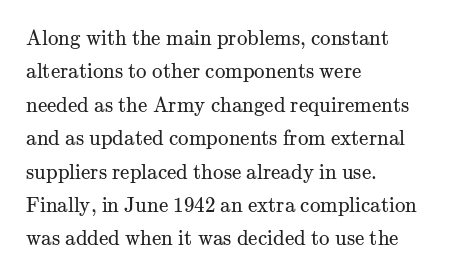
Q: Is the text bold? A: No.
Q: Is the text italic (slanted)? A: No, it is upright.
Q: Is the text underlined? A: No.
Q: How is the paragraph aligned? A: Left-aligned.
Q: Is the spacing between letters normal or unusually wide? A: Normal.
Q: Is the spacing between lines tight, normal or loose? A: Normal.
